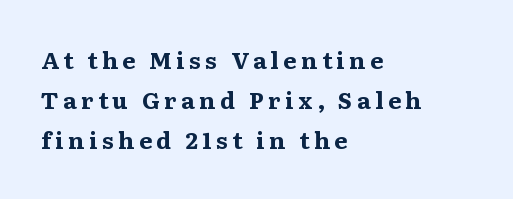
{"italic": "no", "bold": "yes", "underline": "no", "align": "left", "line_spacing_ratio": 1.75, "letter_spacing": "wide", "letter_spacing_em": 0.2, "glyph_px": 23}
